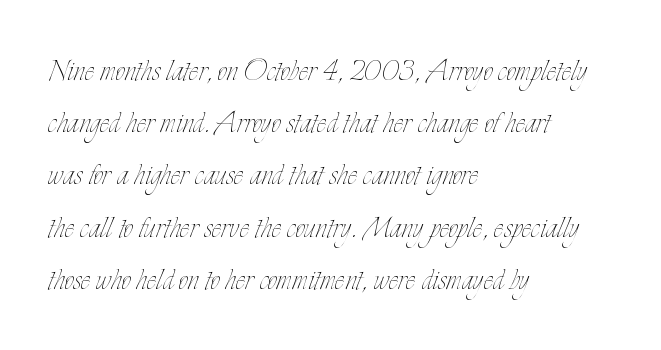
Q: Is the text bold? A: No.
Q: Is the text italic (slanted)? A: Yes.
Q: Is the text underlined? A: No.
Q: How is the paragraph aligned? A: Left-aligned.
Q: Is the spacing between letters normal or unusually wide? A: Normal.
Q: Is the spacing between lines tight, normal or loose? A: Normal.
Q: Width (condensed, normal, or wide)? A: Condensed.
Q: Stroke contrast? A: Low.
Q: x-height? A: Small.
Q: Monospaced? A: No.
